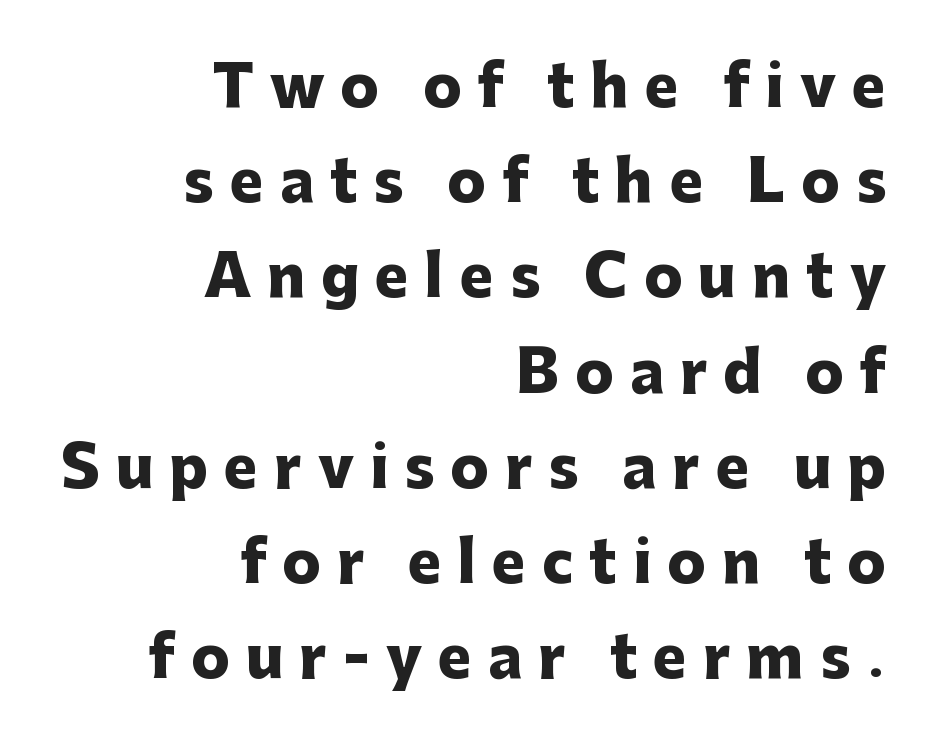
You could only call the tracking loose — the letters float apart. Stroke thickness is high; the sample reads as a true bold. The rows are spaced the way most documents space them. Underline: absent. The rag falls on the left side of this text block. Spacing verdict: proportional, widths tailored to each character.
